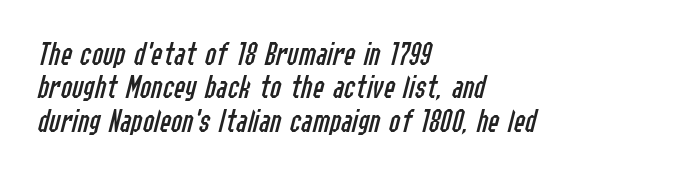
Each new line begins almost immediately beneath the previous one. The typesetter chose a ragged-right arrangement here. The letters are slanted; this is an italic face. Think of a printed novel: that variable character pitch is what you see here. Think standard paragraph weight, or any step lighter than that. Check under the words: just untouched page.
